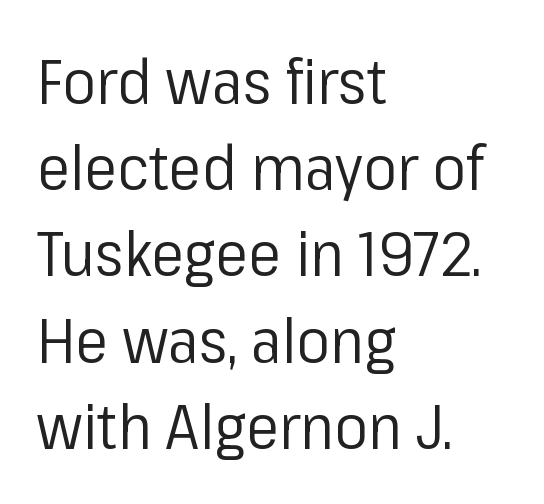
Successive baselines arrive at the customary interval. Tall strokes in this sample are plumb rather than angled. Observe the ordinary spacing: letters are neighbours, not strangers. I'd call this a sans setting — the letters go barefoot. Character widths vary here, with narrow letters taking less room than wide ones. Typeset ragged right — the left edge is the straight one.
